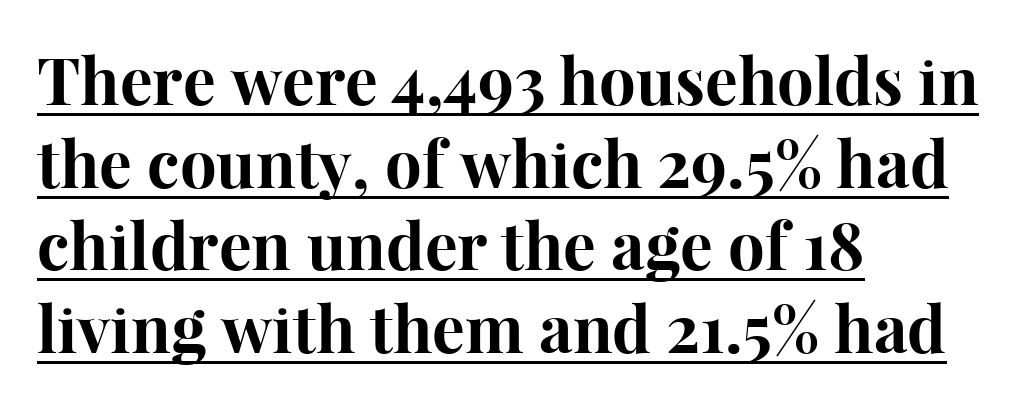
The image shows 65 px bold serif type, upright; set left-aligned, normal line spacing (1.27x), normal letter spacing, underlined; high stroke contrast and a medium x-height.
